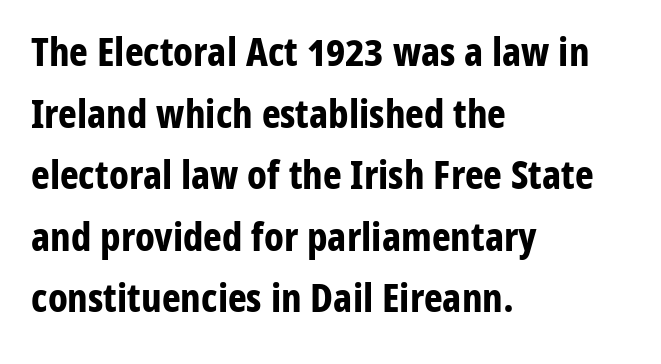
Q: Is the text bold? A: Yes.
Q: Is the text italic (slanted)? A: No, it is upright.
Q: Is the typeface a serif or a sans-serif typeface? A: Sans-serif.
Q: Is the text underlined? A: No.
Q: How is the paragraph aligned? A: Left-aligned.
Q: Is the spacing between letters normal or unusually wide? A: Normal.
Q: Is the spacing between lines tight, normal or loose? A: Normal.
Q: Width (condensed, normal, or wide)? A: Condensed.
Q: Stroke contrast? A: Low.
Q: x-height? A: Medium.
Q: Monospaced? A: No.
